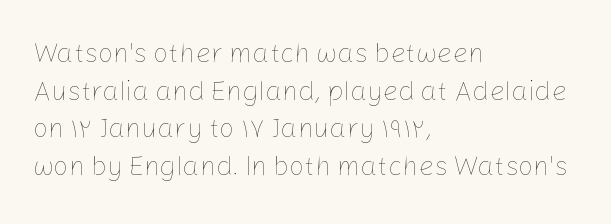
Q: Is the text bold? A: No.
Q: Is the text italic (slanted)? A: No, it is upright.
Q: Is the text underlined? A: No.
Q: How is the paragraph aligned? A: Left-aligned.
Q: Is the spacing between letters normal or unusually wide? A: Normal.
Q: Is the spacing between lines tight, normal or loose? A: Normal.
